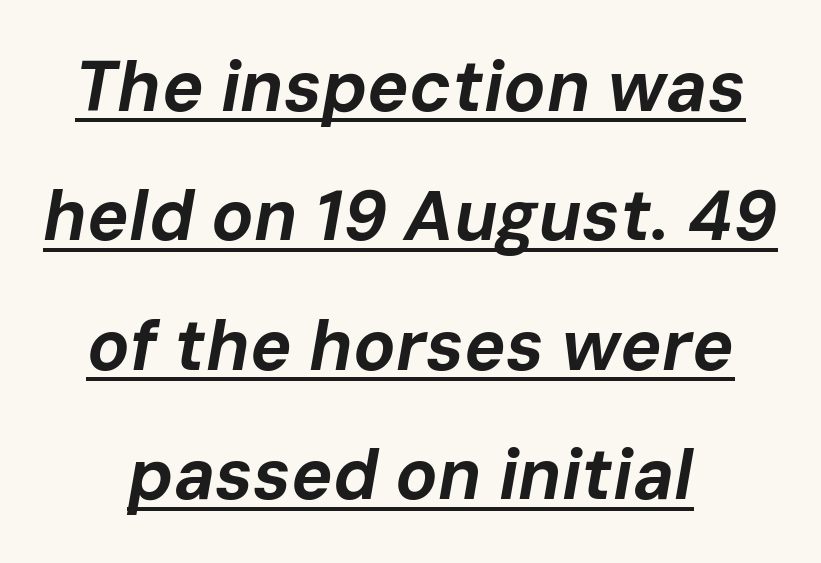
The image shows 70 px bold type, italic (leaning right); set centered, line spacing 1.85x, normal letter spacing, underlined; low stroke contrast and a medium x-height.
